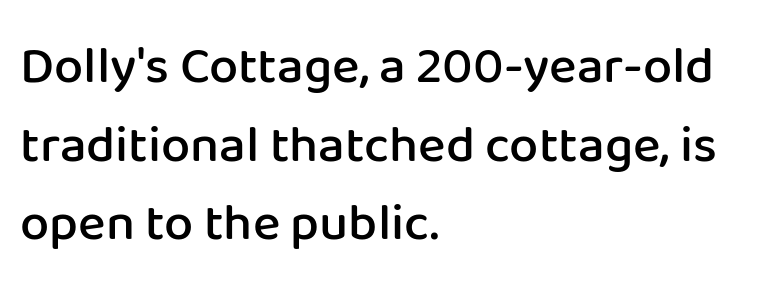
The image shows 52 px semibold sans-serif type, upright; set left-aligned, normal line spacing (1.51x), normal letter spacing, not underlined; low stroke contrast and a medium x-height.
